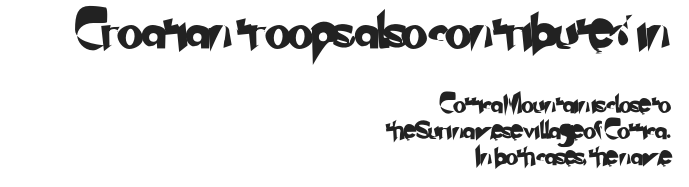
The image shows 34 px sans-serif type; set right-aligned, normal line spacing (1.52x), normal letter spacing, not underlined; the first (top) block is 2.0x larger; low stroke contrast and a small x-height.
